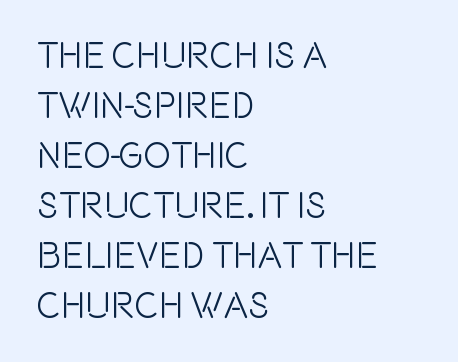
Q: Is the text italic (slanted)? A: No, it is upright.
Q: Is the typeface a serif or a sans-serif typeface? A: Sans-serif.
Q: Is the text underlined? A: No.
Q: How is the paragraph aligned? A: Left-aligned.
Q: Is the spacing between letters normal or unusually wide? A: Normal.
Q: Is the spacing between lines tight, normal or loose? A: Normal.
Q: Width (condensed, normal, or wide)? A: Condensed.
Q: x-height? A: Large.
Q: Monospaced? A: No.
